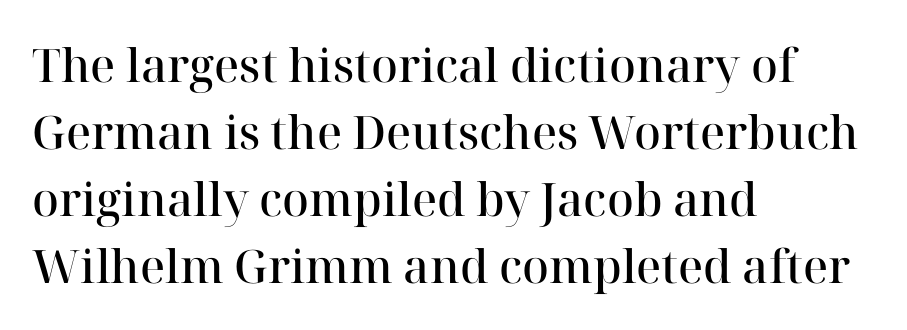
The image shows 46 px semibold serif type, upright; set left-aligned, normal line spacing (1.46x), normal letter spacing, not underlined; high stroke contrast and a medium x-height.
